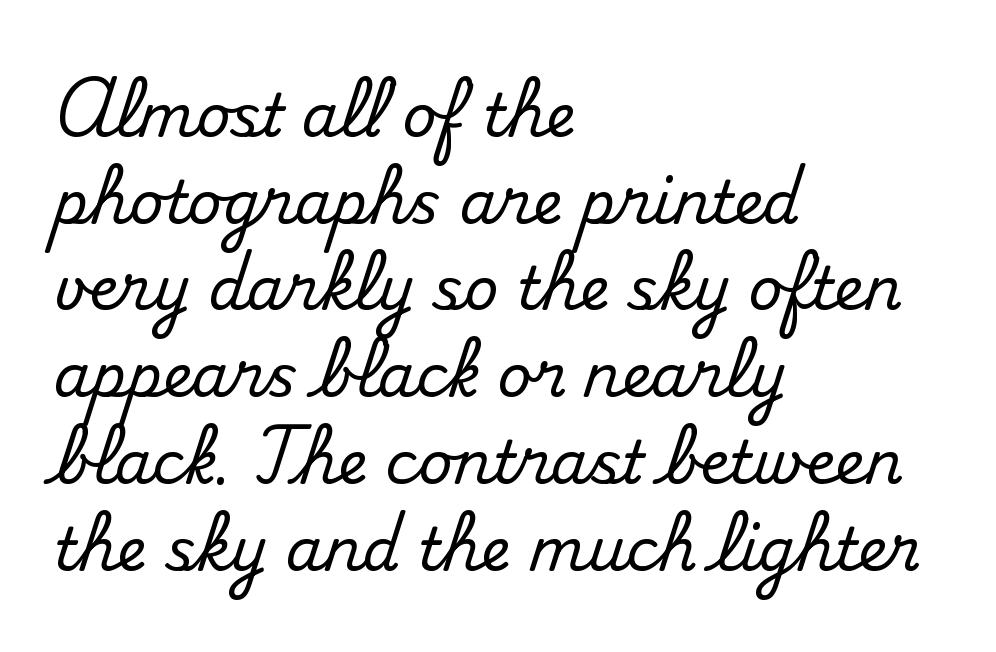
Q: Is the text italic (slanted)? A: Yes.
Q: Is the typeface a serif or a sans-serif typeface? A: Serif.
Q: Is the text underlined? A: No.
Q: How is the paragraph aligned? A: Left-aligned.
Q: Is the spacing between letters normal or unusually wide? A: Normal.
Q: Is the spacing between lines tight, normal or loose? A: Normal.
Q: Width (condensed, normal, or wide)? A: Normal.
Q: Stroke contrast? A: Medium.
Q: x-height? A: Small.
Q: Monospaced? A: No.
